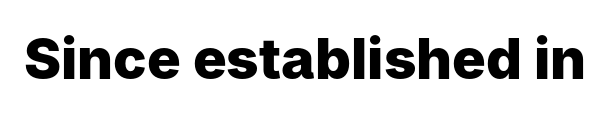
{"serif": "no", "italic": "no", "bold": "yes", "weight": "heavy", "width": "normal", "stroke_contrast": "low", "x_height": "medium", "monospaced": "no", "underline": "no", "letter_spacing": "normal", "letter_spacing_em": 0.0, "glyph_px": 56}
